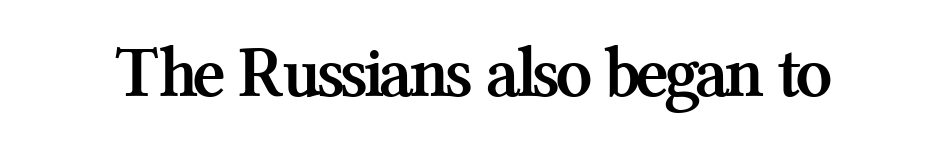
{"serif": "yes", "italic": "no", "bold": "yes", "weight": "semibold", "width": "normal", "stroke_contrast": "medium", "x_height": "medium", "monospaced": "no", "underline": "no", "letter_spacing": "normal", "letter_spacing_em": 0.0, "glyph_px": 73}
